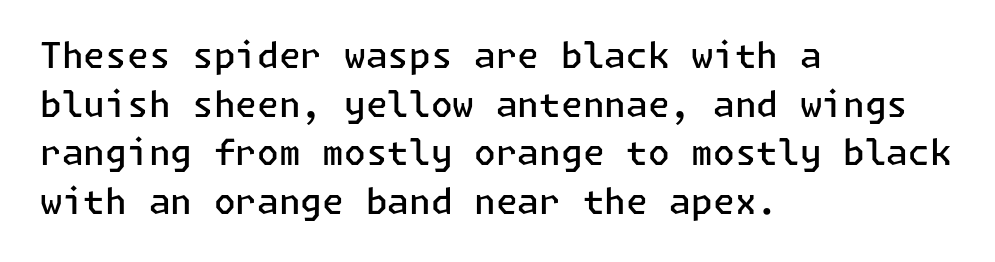
The image shows 35 px semibold sans-serif type, upright; set left-aligned, normal line spacing (1.39x), normal letter spacing, not underlined; low stroke contrast and a medium x-height.
